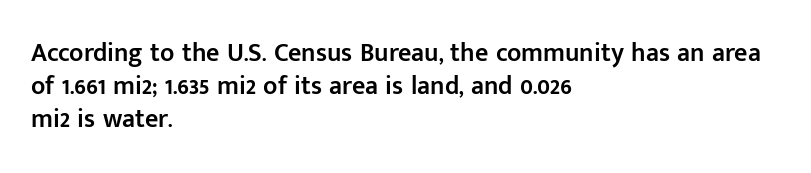
Q: Is the text bold? A: Semi-bold.
Q: Is the text italic (slanted)? A: No, it is upright.
Q: Is the text underlined? A: No.
Q: How is the paragraph aligned? A: Left-aligned.
Q: Is the spacing between letters normal or unusually wide? A: Normal.
Q: Is the spacing between lines tight, normal or loose? A: Normal.
